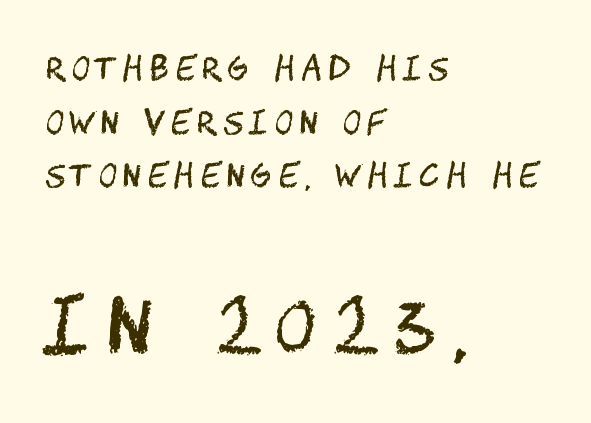
{"serif": "no", "italic": "no", "bold": "no", "weight": "regular", "width": "condensed", "stroke_contrast": "medium", "x_height": "large", "underline": "no", "align": "left", "line_spacing_ratio": 1.73, "letter_spacing": "wide", "letter_spacing_em": 0.22, "larger_block": "second", "size_ratio": 2.52, "glyph_px": 78}
